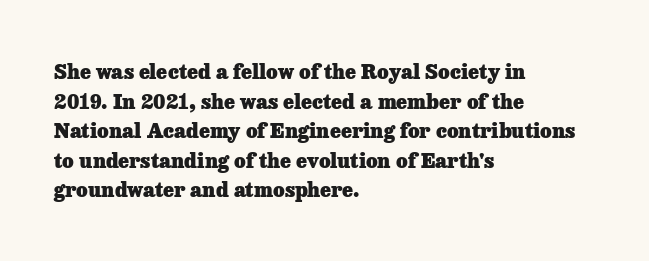
{"italic": "no", "bold": "yes", "underline": "no", "align": "left", "line_spacing": "normal", "line_spacing_ratio": 1.48, "letter_spacing": "normal", "letter_spacing_em": 0.0, "glyph_px": 20}
